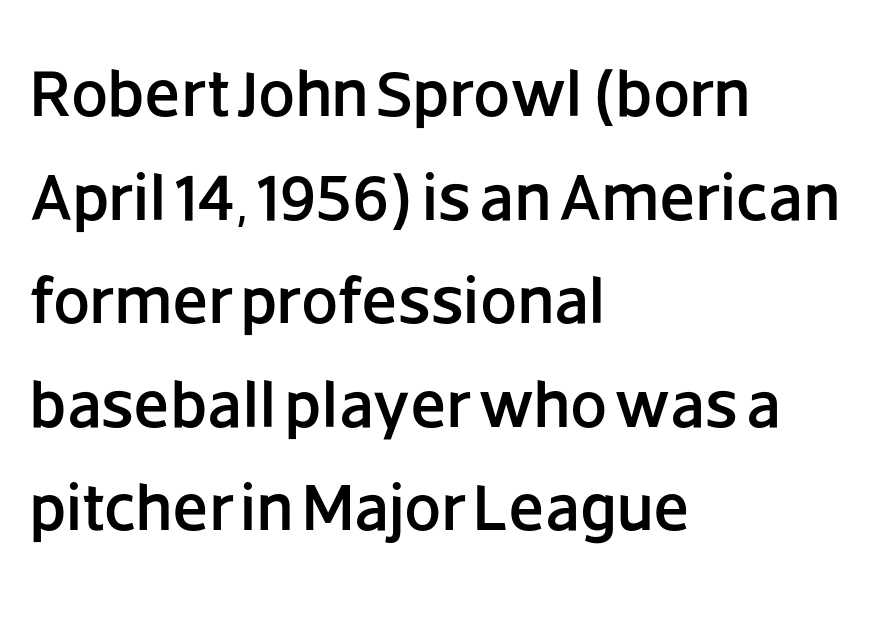
The paragraph shown leans on its left margin. Here the designer chose a conventional face with non-uniform glyph widths. The glyphs in this specimen are sans serif. The gap between lines stays unmarked. No italicization has been applied; the sample stays upright.
